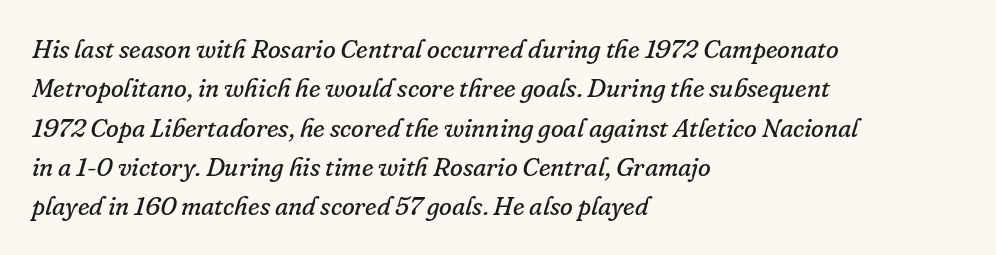
{"italic": "yes", "lean": "right", "slant_degrees": 16, "bold": "no", "underline": "no", "align": "left", "line_spacing": "normal", "line_spacing_ratio": 1.51, "letter_spacing": "normal", "letter_spacing_em": 0.0, "glyph_px": 26}
